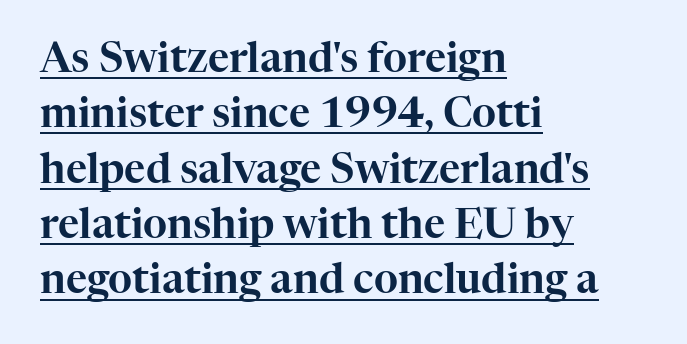
The image shows 41 px serif type, upright; set left-aligned, normal line spacing (1.35x), normal letter spacing, underlined; high stroke contrast and a medium x-height.
